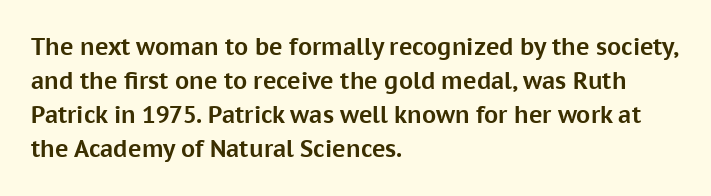
Q: Is the text bold? A: Yes.
Q: Is the text italic (slanted)? A: No, it is upright.
Q: Is the text underlined? A: No.
Q: How is the paragraph aligned? A: Left-aligned.
Q: Is the spacing between letters normal or unusually wide? A: Normal.
Q: Is the spacing between lines tight, normal or loose? A: Normal.
